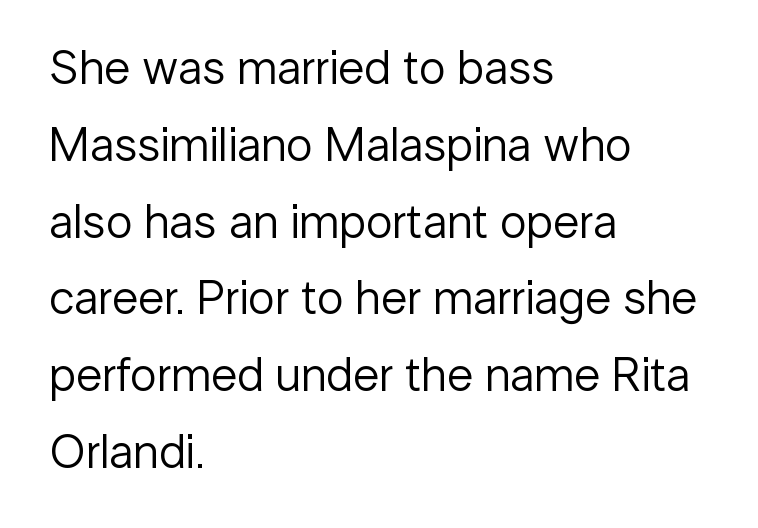
Weight: regular or lighter. Notice how the passage keeps a crisp vertical edge on the left only. Does extra space separate the letters? No, they use regular spacing. Regarding serifs, this sample does without them.
